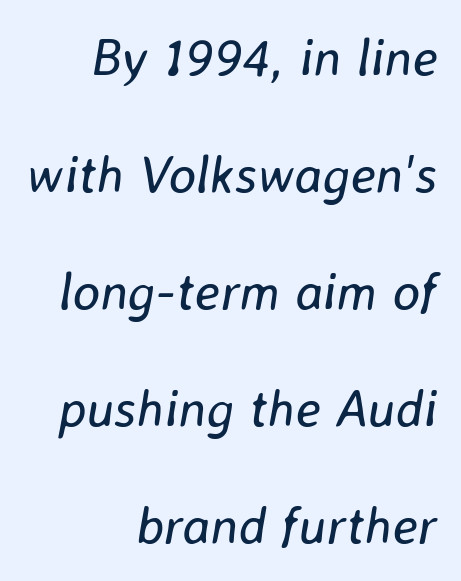
Line spacing here is loose. The characters are drawn with everyday or finer stroke widths. Notice how the passage keeps a crisp vertical edge on the right only. Each word holds together tightly as a unit, with standard inter-letter gaps. Do the characters align in a grid? No, the font is proportional.
